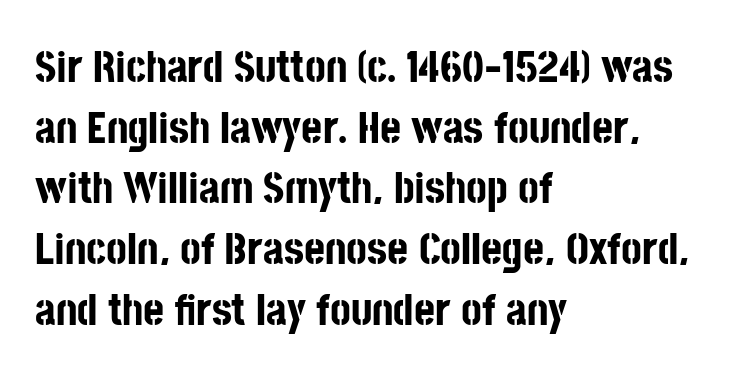
{"serif": "no", "italic": "no", "bold": "yes", "weight": "bold", "width": "condensed", "stroke_contrast": "low", "x_height": "large", "monospaced": "no", "underline": "no", "align": "left", "line_spacing": "normal", "line_spacing_ratio": 1.35, "letter_spacing": "normal", "letter_spacing_em": 0.0, "glyph_px": 45}
